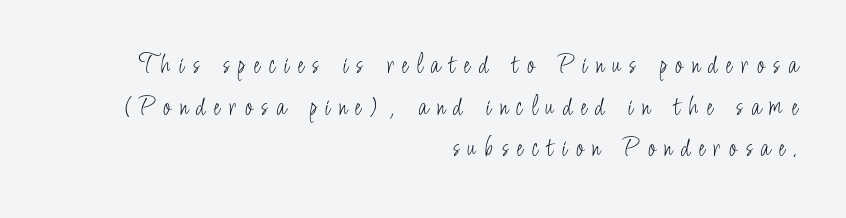
{"serif": "no", "bold": "no", "weight": "light", "width": "condensed", "stroke_contrast": "low", "x_height": "small", "monospaced": "no", "underline": "no", "align": "right", "line_spacing": "normal", "line_spacing_ratio": 1.49, "letter_spacing": "wide", "letter_spacing_em": 0.3, "glyph_px": 28}
